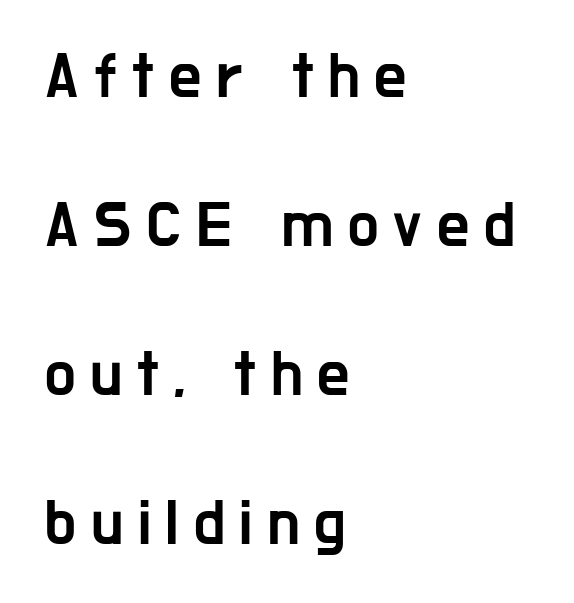
Posture: upright roman. Note the varied advance widths — an 'i' is clearly narrower than an 'm'. All the whitespace from short lines collects on the right. Leading: increased. The type family on display is of the sans-serif kind. Loose tracking; the words dissolve into strings of separated letters.
